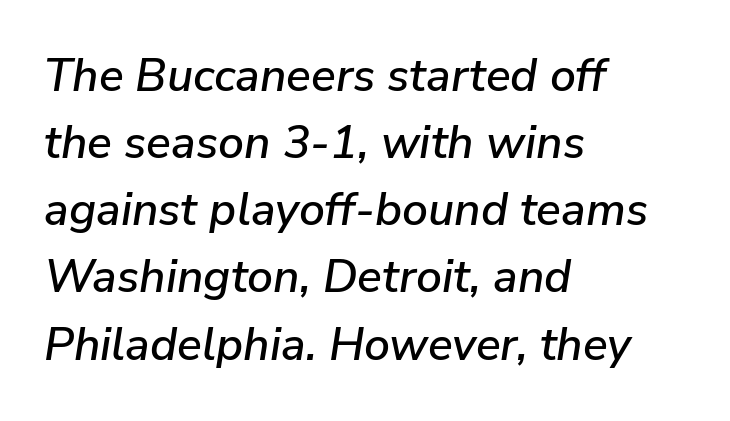
No extra tracking has been applied to these lines. You could not count columns in this text — the font is proportionally spaced. Reading down the block, your eye returns to a fixed left position each line. Descender tails drop into unmarked territory. The face used here has a pronounced slope to its letters.
